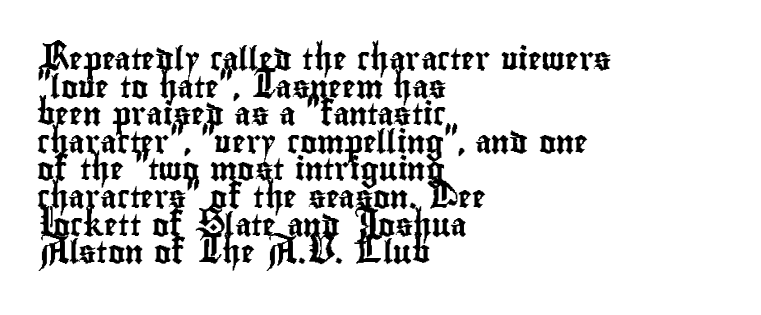
The image shows 23 px text type, upright; set left-aligned, line spacing 1.2x, normal letter spacing, not underlined.
